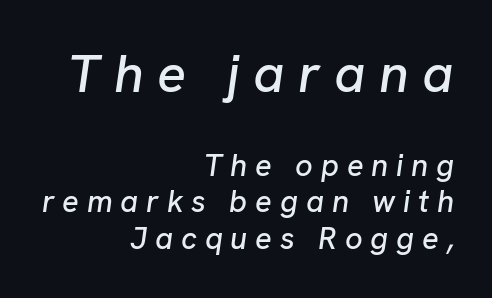
Glyph-to-glyph distance is far greater than everyday printed text. Each row of text sits above clean, open space. The rendering uses natural spacing where letterforms have individual widths. Tall strokes in this sample are angled rather than plumb.
